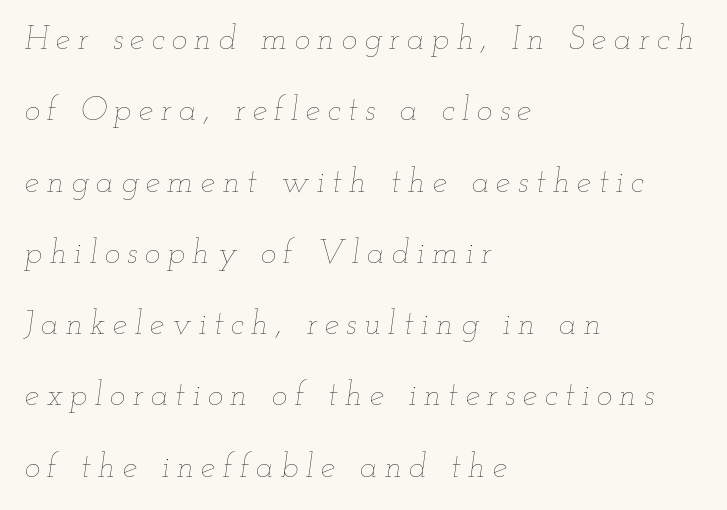
Quick note: underline off. The strokes carry an ordinary text weight at most. Varying glyph widths throughout — classic text-font behaviour. Posture: slanted. The lines are quadded left.
